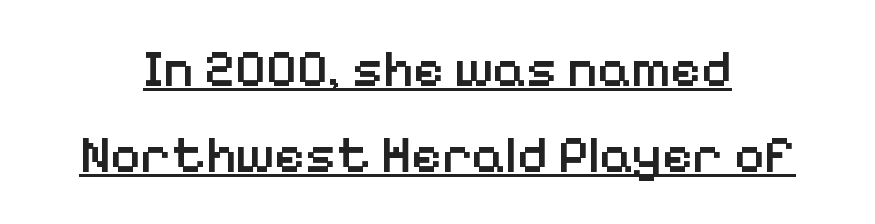
The image shows 52 px semibold sans-serif type, upright; set normal line spacing (1.66x), normal letter spacing, underlined; low stroke contrast and a medium x-height.
